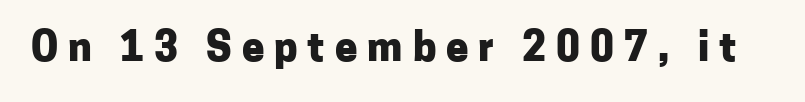
Posture: upright roman. Characters follow at a spacing far wider than the type designer built in. The face used here has the dense, thick strokes of a bold. The passage shown is typeset with a sans-serif family. A typesetter would call this proportional, since set widths differ per character. Descenders are the only things crossing below the line.
